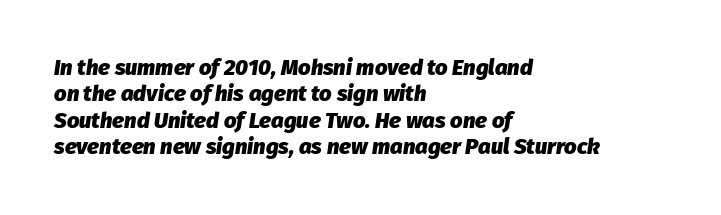
Q: Is the text bold? A: Yes.
Q: Is the text italic (slanted)? A: Yes, it leans right by about 8 degrees.
Q: Is the text underlined? A: No.
Q: How is the paragraph aligned? A: Left-aligned.
Q: Is the spacing between letters normal or unusually wide? A: Normal.
